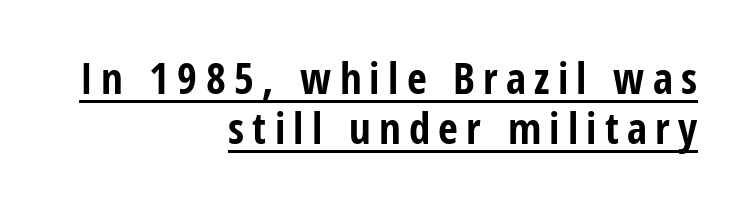
Q: Is the text bold? A: Yes.
Q: Is the text italic (slanted)? A: No, it is upright.
Q: Is the typeface a serif or a sans-serif typeface? A: Sans-serif.
Q: Is the text underlined? A: Yes.
Q: How is the paragraph aligned? A: Right-aligned.
Q: Width (condensed, normal, or wide)? A: Condensed.
Q: Stroke contrast? A: Low.
Q: x-height? A: Medium.
Q: Monospaced? A: No.
